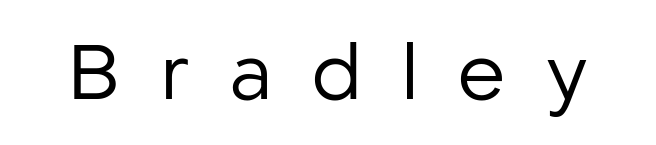
The image shows 77 px regular-weight sans-serif type, upright; set unusually wide letter spacing (+0.5 em), not underlined; low stroke contrast and a medium x-height.
